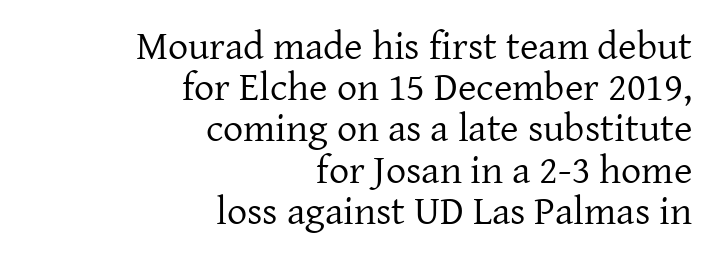
{"serif": "yes", "italic": "no", "bold": "no", "weight": "regular", "width": "normal", "stroke_contrast": "low", "x_height": "medium", "monospaced": "no", "underline": "no", "align": "right", "line_spacing": "tight", "line_spacing_ratio": 1.03, "letter_spacing": "normal", "letter_spacing_em": 0.0, "glyph_px": 40}
